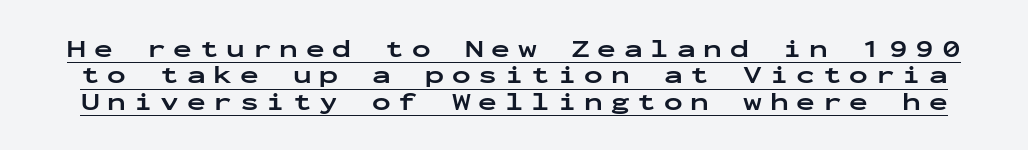
{"italic": "no", "bold": "yes", "underline": "yes", "line_spacing": "tight", "line_spacing_ratio": 1.06, "letter_spacing": "wide", "letter_spacing_em": 0.31, "glyph_px": 25}
